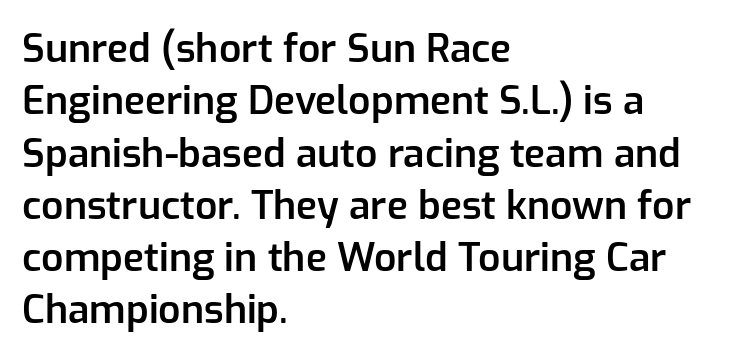
The image shows 39 px semibold sans-serif type, upright; set left-aligned, normal line spacing (1.34x), normal letter spacing, not underlined; low stroke contrast and a medium x-height.
